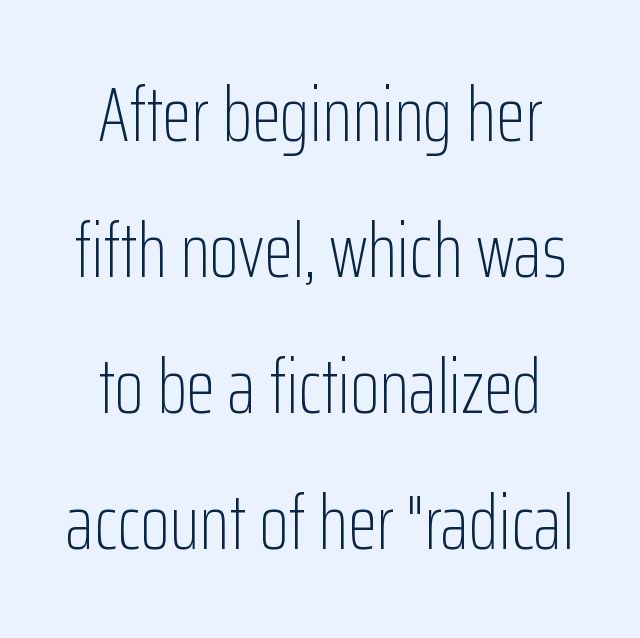
Q: Is the text bold? A: No.
Q: Is the text italic (slanted)? A: No, it is upright.
Q: Is the typeface a serif or a sans-serif typeface? A: Sans-serif.
Q: Is the text underlined? A: No.
Q: How is the paragraph aligned? A: Centered.
Q: Is the spacing between letters normal or unusually wide? A: Normal.
Q: Width (condensed, normal, or wide)? A: Condensed.
Q: Stroke contrast? A: Low.
Q: x-height? A: Medium.
Q: Monospaced? A: No.
